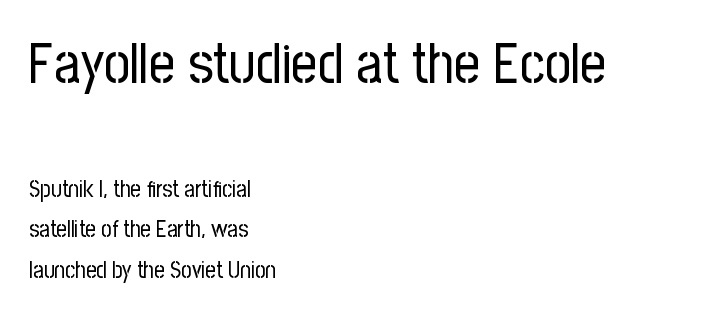
Q: Is the text bold? A: No.
Q: Is the text italic (slanted)? A: No, it is upright.
Q: Is the typeface a serif or a sans-serif typeface? A: Sans-serif.
Q: Is the text underlined? A: No.
Q: How is the paragraph aligned? A: Left-aligned.
Q: Is the spacing between letters normal or unusually wide? A: Normal.
Q: Which block of text is set in a larger size, the first (top) or the second (bottom)? A: The first (top) one.
Q: Width (condensed, normal, or wide)? A: Condensed.
Q: Stroke contrast? A: Low.
Q: x-height? A: Medium.
Q: Monospaced? A: No.
